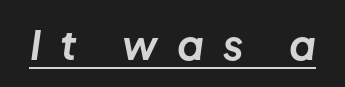
Q: Is the text bold? A: Yes.
Q: Is the text italic (slanted)? A: Yes, it leans right by about 8 degrees.
Q: Is the text underlined? A: Yes.
Q: Is the spacing between letters normal or unusually wide? A: Unusually wide.
Q: Width (condensed, normal, or wide)? A: Normal.
Q: Stroke contrast? A: Low.
Q: x-height? A: Medium.
Q: Monospaced? A: No.
